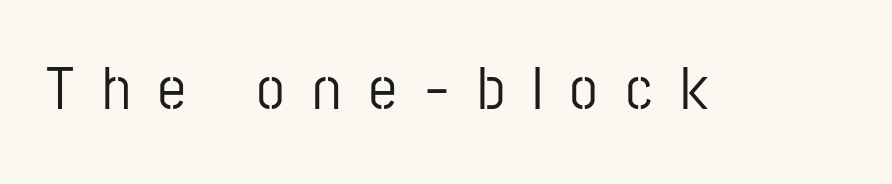
The image shows 61 px condensed sans-serif type, upright; set unusually wide letter spacing (+0.47 em), not underlined; low stroke contrast and a medium x-height.
